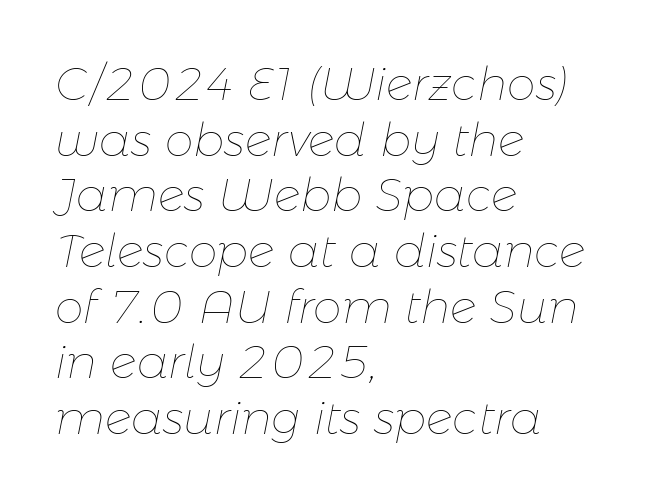
The image shows 46 px thin type, italic (leaning right); set left-aligned, line spacing 1.21x, normal letter spacing, not underlined; low stroke contrast and a medium x-height.
